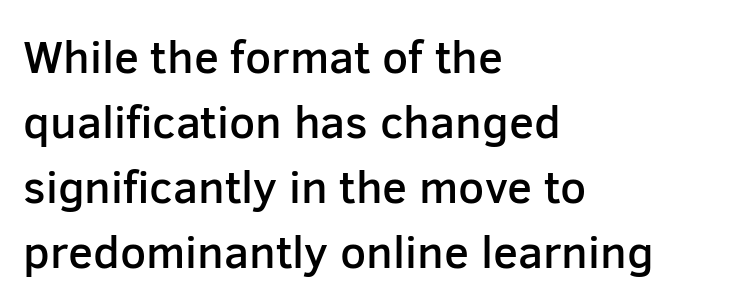
The face used here is a sans, in the tradition of grotesques and geometrics. Leading matches the norm, producing a regular column. The letters stand straight up with perfectly vertical stems. The baseline area is clear. Think of a printed novel: that variable character pitch is what you see here.
